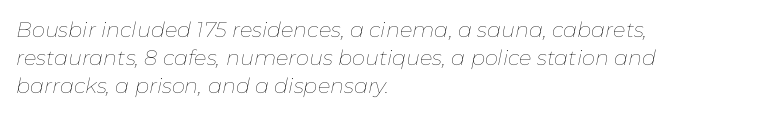
{"italic": "yes", "lean": "right", "slant_degrees": 11, "bold": "no", "underline": "no", "align": "left", "line_spacing": "normal", "line_spacing_ratio": 1.34, "letter_spacing": "normal", "letter_spacing_em": 0.0, "glyph_px": 21}
